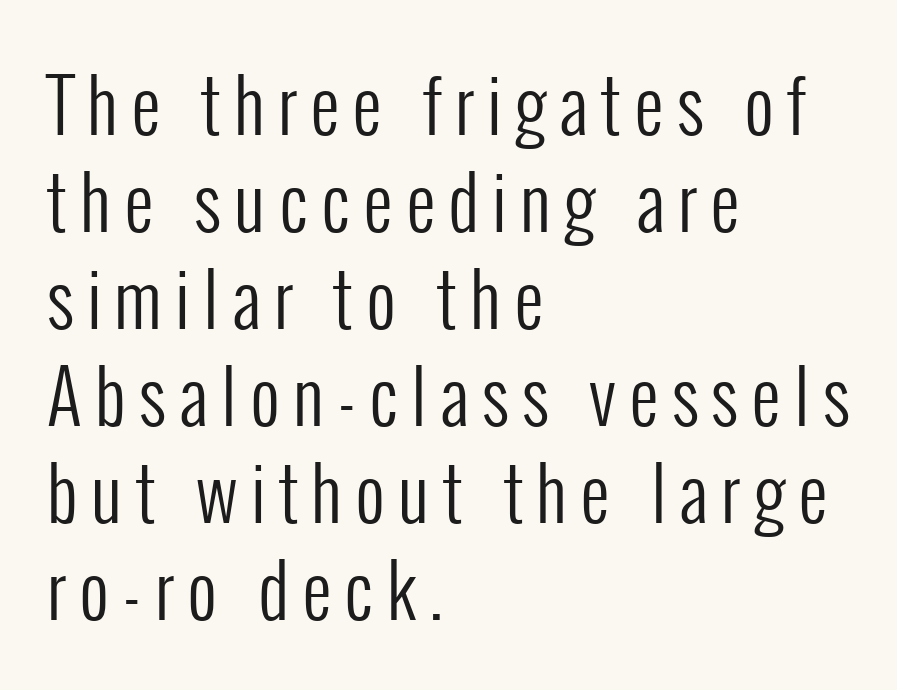
{"serif": "no", "italic": "no", "bold": "no", "weight": "regular", "width": "condensed", "stroke_contrast": "low", "x_height": "medium", "monospaced": "no", "underline": "no", "align": "left", "line_spacing": "normal", "line_spacing_ratio": 1.33, "glyph_px": 73}
